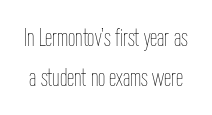
{"italic": "no", "bold": "no", "underline": "no", "line_spacing": "normal", "line_spacing_ratio": 1.54, "letter_spacing": "normal", "letter_spacing_em": 0.0, "glyph_px": 26}
